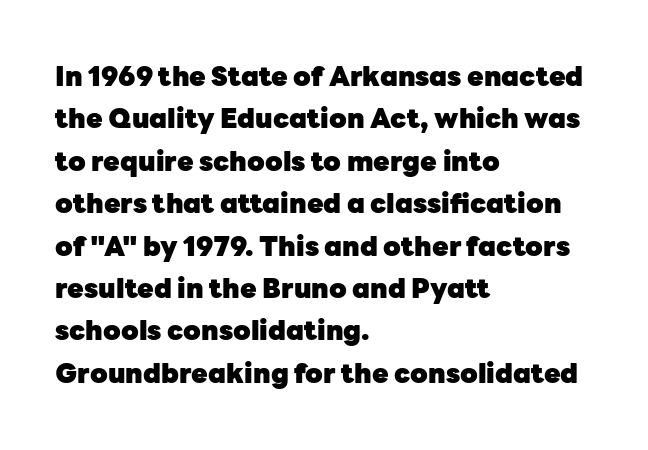
Q: Is the text bold? A: Yes.
Q: Is the text italic (slanted)? A: No, it is upright.
Q: Is the text underlined? A: No.
Q: How is the paragraph aligned? A: Left-aligned.
Q: Is the spacing between letters normal or unusually wide? A: Normal.
Q: Is the spacing between lines tight, normal or loose? A: Normal.
